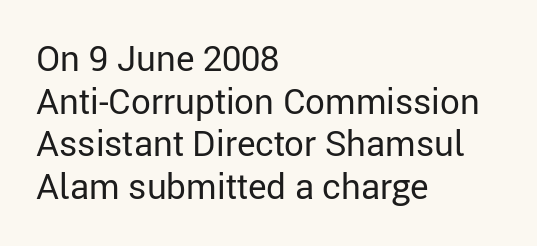
Q: Is the text bold? A: No.
Q: Is the text italic (slanted)? A: No, it is upright.
Q: Is the typeface a serif or a sans-serif typeface? A: Sans-serif.
Q: Is the text underlined? A: No.
Q: How is the paragraph aligned? A: Left-aligned.
Q: Is the spacing between letters normal or unusually wide? A: Normal.
Q: Width (condensed, normal, or wide)? A: Normal.
Q: Stroke contrast? A: Low.
Q: x-height? A: Medium.
Q: Monospaced? A: No.
